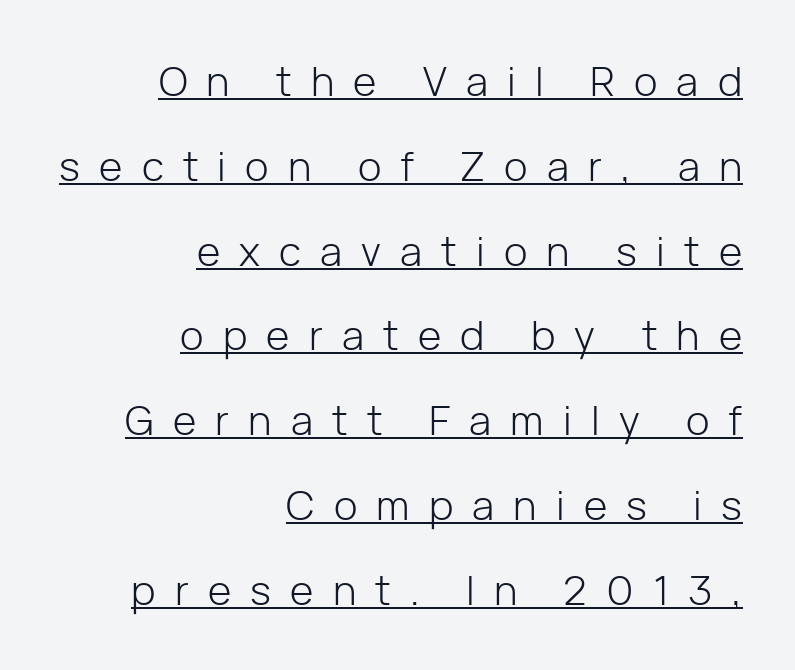
Weight: not bold — regular or lighter. Letterform terminals end flat and unadorned throughout the passage. Students, note that the glyphs here are deliberately spaced far apart. In designer terms, the underline attribute is active on this setting.
